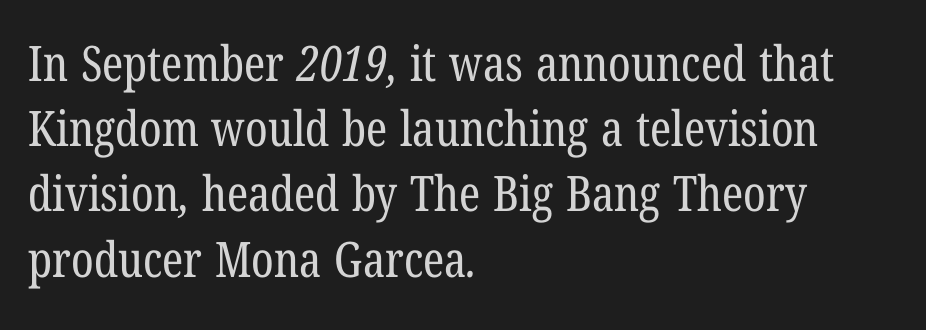
{"serif": "yes", "bold": "no", "weight": "regular", "width": "condensed", "stroke_contrast": "low", "x_height": "medium", "monospaced": "no", "underline": "no", "align": "left", "line_spacing": "normal", "line_spacing_ratio": 1.33, "letter_spacing": "normal", "letter_spacing_em": 0.0, "glyph_px": 49}
